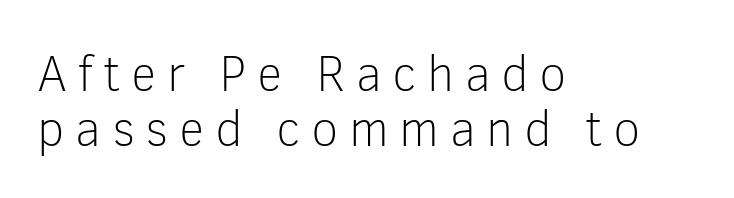
Proportional: the letters do not fall into vertical columns. Loose tracking; the words dissolve into strings of separated letters. Type style note: lacks serifs. Ink coverage per letter is moderate at most. The specimen omits any rule beneath the text block's lines.
